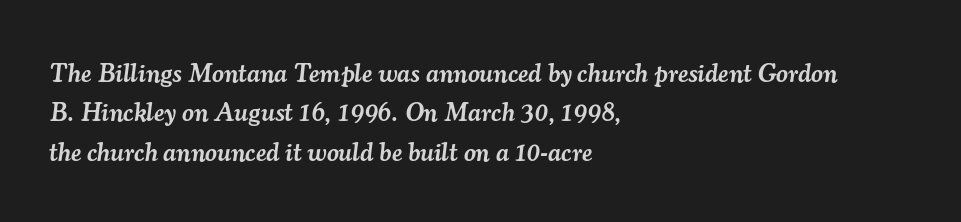
The font's italic variant was chosen for this text. Set as a demibold, roughly 600 on the weight scale. Each new line begins a customary step beneath the previous one. Visually the block forms a straight wall on the left and a jagged coastline on the right.
